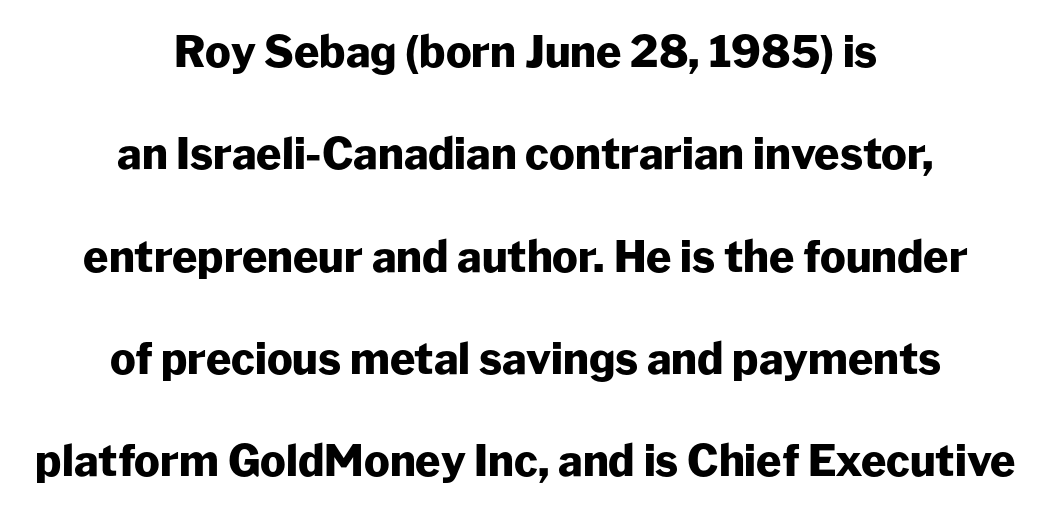
The image shows 43 px heavy sans-serif type, upright; set centered, loose line spacing (2.38x), normal letter spacing, not underlined; low stroke contrast and a medium x-height.
